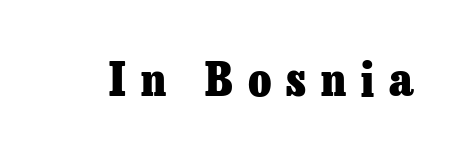
Q: Is the text bold? A: Yes.
Q: Is the text italic (slanted)? A: No, it is upright.
Q: Is the typeface a serif or a sans-serif typeface? A: Serif.
Q: Is the text underlined? A: No.
Q: Is the spacing between letters normal or unusually wide? A: Unusually wide.
Q: Width (condensed, normal, or wide)? A: Normal.
Q: Stroke contrast? A: Low.
Q: x-height? A: Medium.
Q: Monospaced? A: No.
